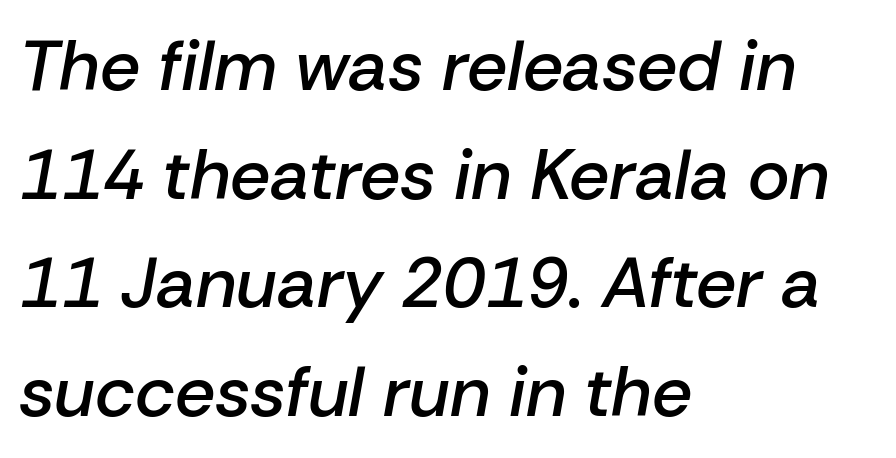
The image shows 71 px semibold type, italic (leaning right); set left-aligned, normal line spacing (1.53x), normal letter spacing, not underlined; low stroke contrast and a medium x-height.
